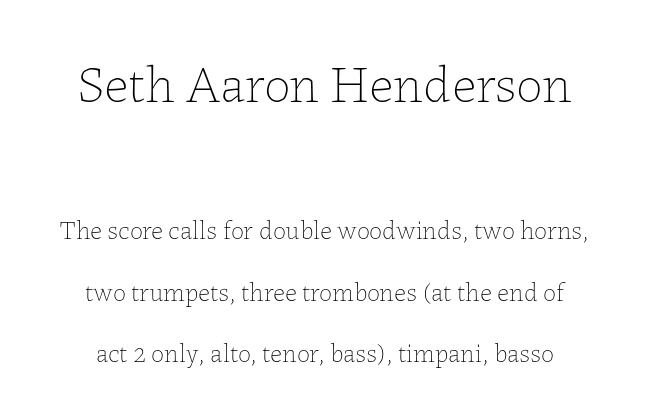
You get the large type first, then a drop to smaller type. Think of a printed novel: that variable character pitch is what you see here. The compositor balanced each line on the midline. Nope, not italic — everything's standing straight.
